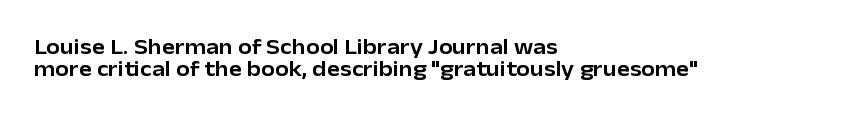
The image shows 22 px text type, upright; set left-aligned, tight line spacing (0.99x), normal letter spacing, not underlined.
